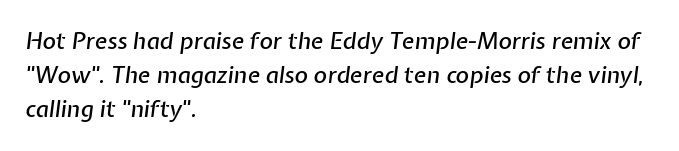
Q: Is the text italic (slanted)? A: Yes, it leans right by about 7 degrees.
Q: Is the text underlined? A: No.
Q: How is the paragraph aligned? A: Left-aligned.
Q: Is the spacing between letters normal or unusually wide? A: Normal.
Q: Is the spacing between lines tight, normal or loose? A: Normal.
